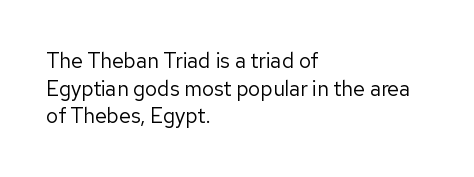
{"italic": "no", "bold": "no", "underline": "no", "align": "left", "line_spacing": "normal", "line_spacing_ratio": 1.31, "letter_spacing": "normal", "letter_spacing_em": 0.0, "glyph_px": 21}
